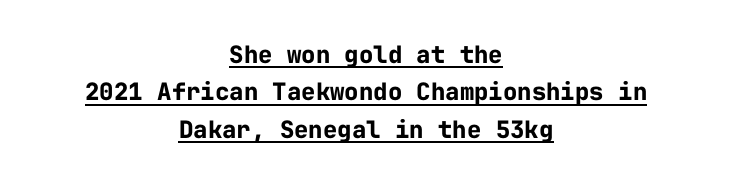
Q: Is the text bold? A: Yes.
Q: Is the text italic (slanted)? A: No, it is upright.
Q: Is the text underlined? A: Yes.
Q: How is the paragraph aligned? A: Centered.
Q: Is the spacing between letters normal or unusually wide? A: Normal.
Q: Is the spacing between lines tight, normal or loose? A: Normal.
